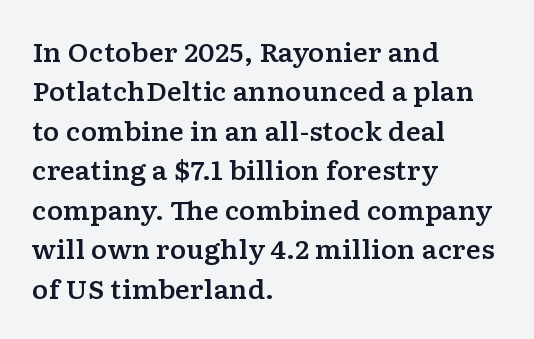
The setting favours the left margin, as ordinary paragraphs usually do. Is there any slant? The stems are plumb. A bare baseline throughout the passage. The letterforms sit shoulder to shoulder at normal distance. These lines sit exactly where default settings would place them.
